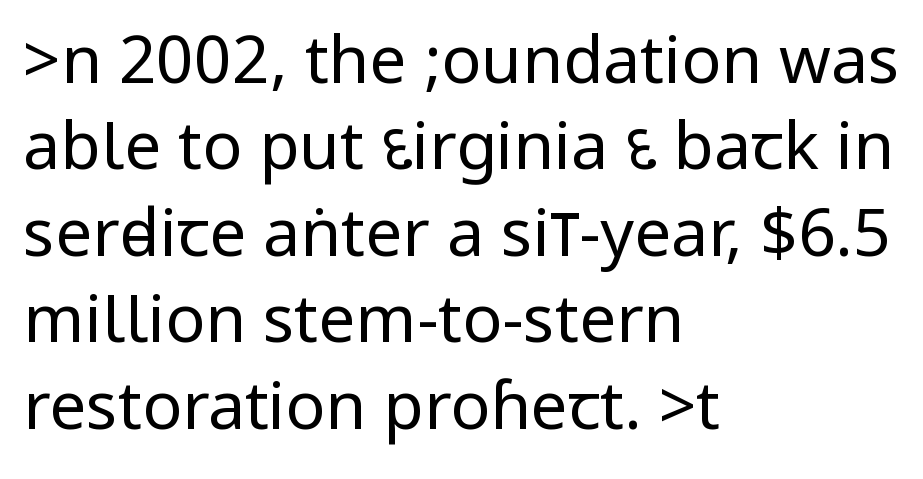
{"serif": "no", "italic": "no", "bold": "no", "weight": "regular", "width": "condensed", "stroke_contrast": "low", "underline": "no", "align": "left", "line_spacing": "normal", "line_spacing_ratio": 1.31, "letter_spacing": "normal", "letter_spacing_em": 0.0, "glyph_px": 66}
